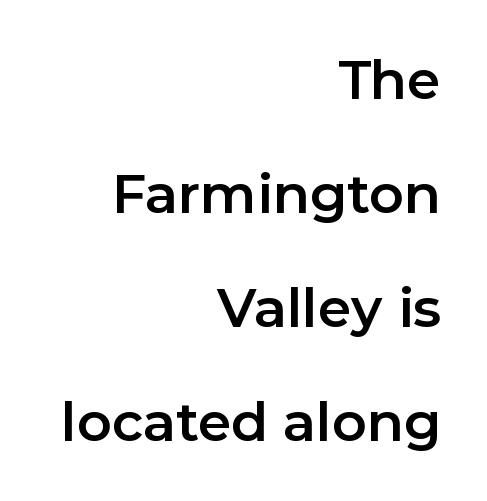
{"serif": "no", "italic": "no", "width": "normal", "stroke_contrast": "low", "x_height": "medium", "monospaced": "no", "underline": "no", "align": "right", "line_spacing": "loose", "line_spacing_ratio": 2.11, "letter_spacing": "normal", "letter_spacing_em": 0.0, "glyph_px": 54}
